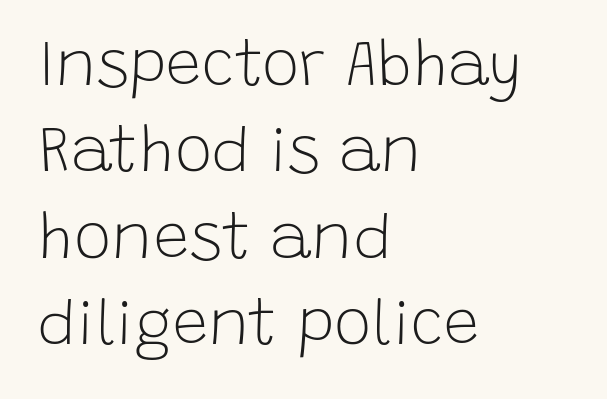
Q: Is the text bold? A: No.
Q: Is the text italic (slanted)? A: No, it is upright.
Q: Is the typeface a serif or a sans-serif typeface? A: Sans-serif.
Q: Is the text underlined? A: No.
Q: How is the paragraph aligned? A: Left-aligned.
Q: Is the spacing between letters normal or unusually wide? A: Normal.
Q: Is the spacing between lines tight, normal or loose? A: Normal.
Q: Width (condensed, normal, or wide)? A: Normal.
Q: Stroke contrast? A: Low.
Q: x-height? A: Large.
Q: Monospaced? A: No.
